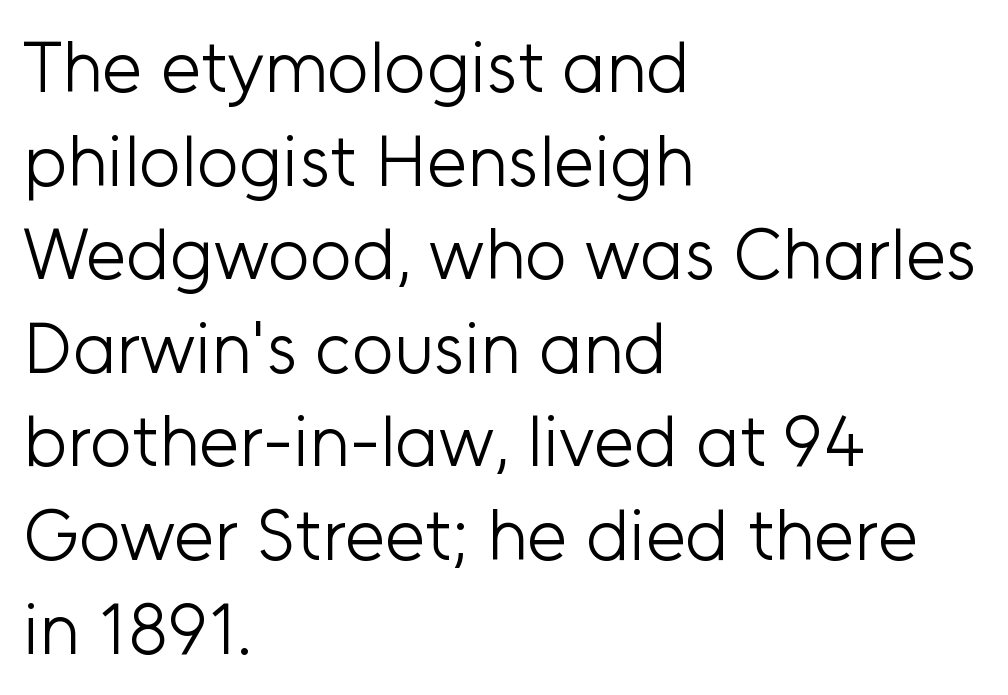
{"serif": "no", "italic": "no", "bold": "no", "weight": "light", "width": "normal", "stroke_contrast": "low", "x_height": "medium", "monospaced": "no", "underline": "no", "align": "left", "line_spacing": "normal", "line_spacing_ratio": 1.3, "letter_spacing": "normal", "letter_spacing_em": 0.0, "glyph_px": 72}
